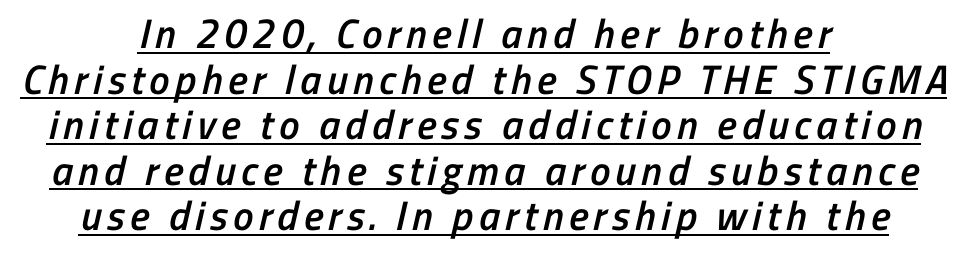
Nope, no serifs anywhere on these letters. Think of a printed novel: that variable character pitch is what you see here. The line-height multiplier appears low, near solid setting. Each glyph is drawn with semibold strokes, heavier than normal yet not fully bold.
